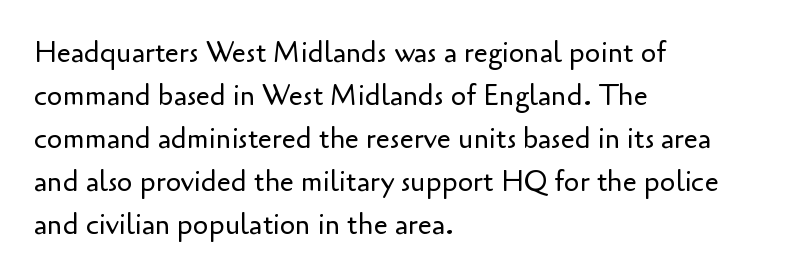
The image shows 28 px regular-weight sans-serif type, upright; set left-aligned, normal line spacing (1.54x), normal letter spacing, not underlined; low stroke contrast and a small x-height.
